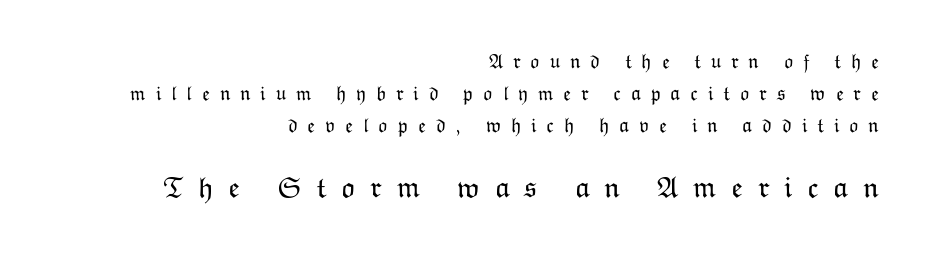
{"italic": "no", "bold": "no", "weight": "light", "width": "normal", "stroke_contrast": "low", "x_height": "medium", "monospaced": "no", "underline": "no", "align": "right", "line_spacing": "normal", "line_spacing_ratio": 1.61, "letter_spacing": "wide", "letter_spacing_em": 0.49, "larger_block": "second", "size_ratio": 1.5, "glyph_px": 30}
